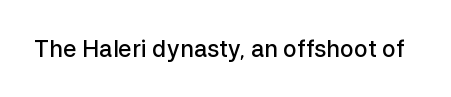
No extra tracking has been applied to these lines. The area under the type is left untouched. Weight: semibold (demi). If you drew a line through each stem, it would be perfectly vertical.
